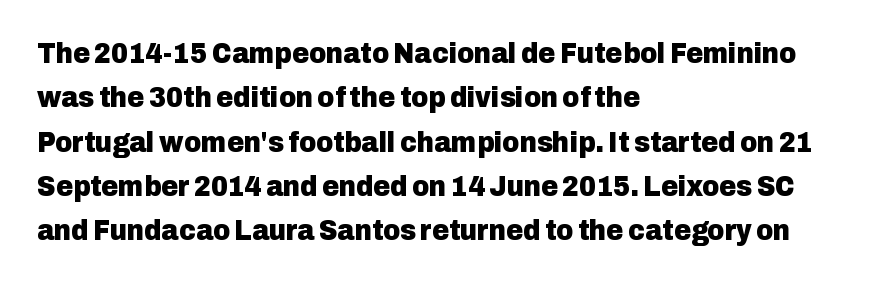
Each word holds together tightly as a unit, with standard inter-letter gaps. How would I describe the line gaps? Plain and ordinary. Chunky letters — that's bold for sure. A student would call this left alignment; a typographer would say flush left, rag right.
